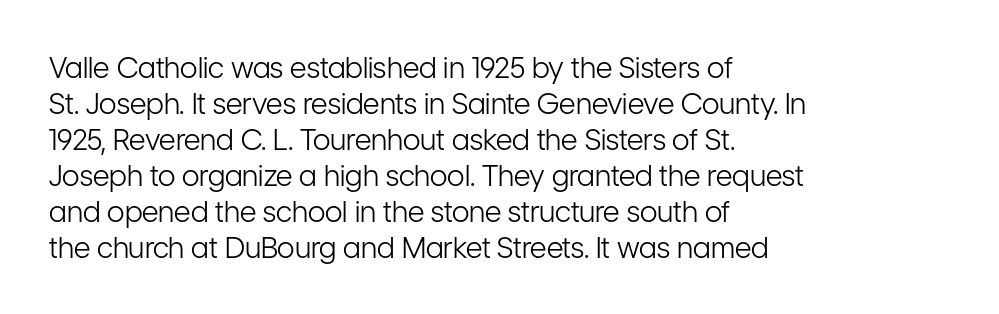
You could call the tracking neutral — neither tight nor loose. Think of a printed novel: that variable character pitch is what you see here. Line starts are locked; line ends wander. The font's upright variant was chosen for this text. The typeface chosen for these lines omits serifs.
